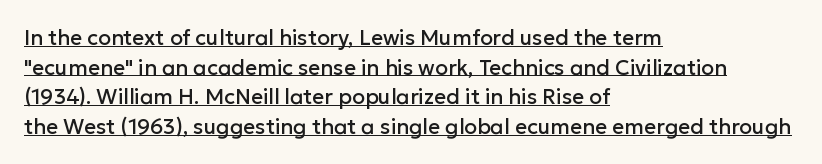
{"italic": "no", "underline": "yes", "align": "left", "line_spacing": "normal", "line_spacing_ratio": 1.41, "letter_spacing": "normal", "letter_spacing_em": 0.0, "glyph_px": 21}
